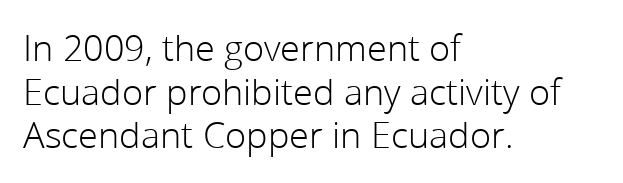
Posture: vertical. Tracking here is standard; glyphs follow each other at the usual distance. Examine the stroke ends and you'll find no serifs. Notice how the passage keeps a crisp vertical edge on the left only. Summary of weight: not heavy and not bold. The area under the type is left untouched.
